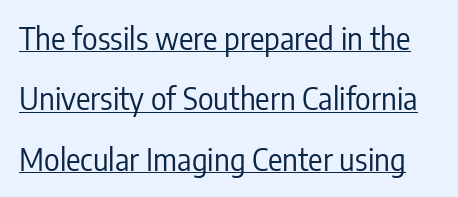
{"serif": "no", "italic": "no", "bold": "no", "weight": "regular", "width": "condensed", "stroke_contrast": "low", "x_height": "medium", "monospaced": "no", "underline": "yes", "line_spacing": "loose", "line_spacing_ratio": 2.01, "letter_spacing": "normal", "letter_spacing_em": 0.0, "glyph_px": 30}
